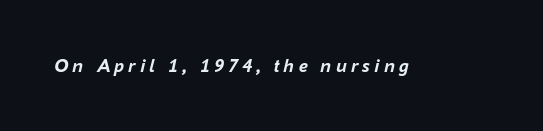
Italic: yes, the glyphs are oblique. Caption: expanded tracking, letters set apart. No word sits above an underline. Weight check: bold — yes, fully.
